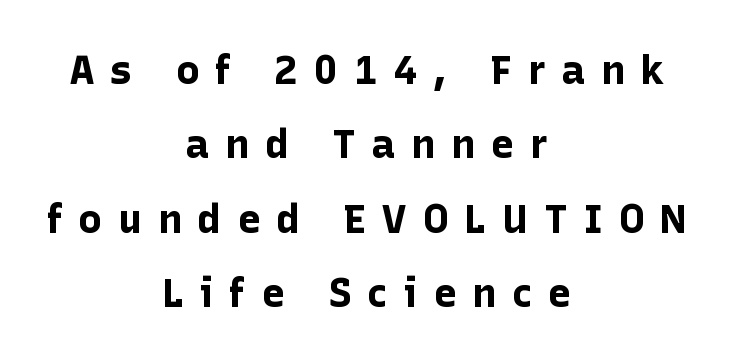
Q: Is the text bold? A: Yes.
Q: Is the text italic (slanted)? A: No, it is upright.
Q: Is the typeface a serif or a sans-serif typeface? A: Sans-serif.
Q: Is the text underlined? A: No.
Q: How is the paragraph aligned? A: Centered.
Q: Is the spacing between letters normal or unusually wide? A: Unusually wide.
Q: Width (condensed, normal, or wide)? A: Normal.
Q: Stroke contrast? A: Low.
Q: x-height? A: Medium.
Q: Monospaced? A: No.
